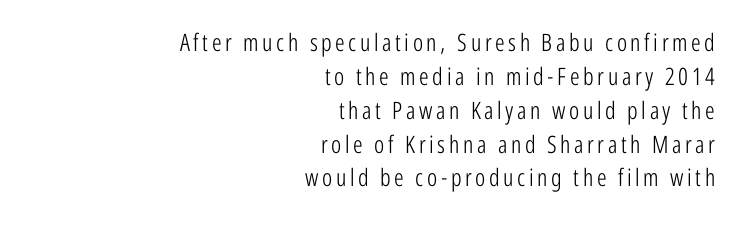
Q: Is the text bold? A: No.
Q: Is the text italic (slanted)? A: No, it is upright.
Q: Is the text underlined? A: No.
Q: How is the paragraph aligned? A: Right-aligned.
Q: Is the spacing between lines tight, normal or loose? A: Normal.
